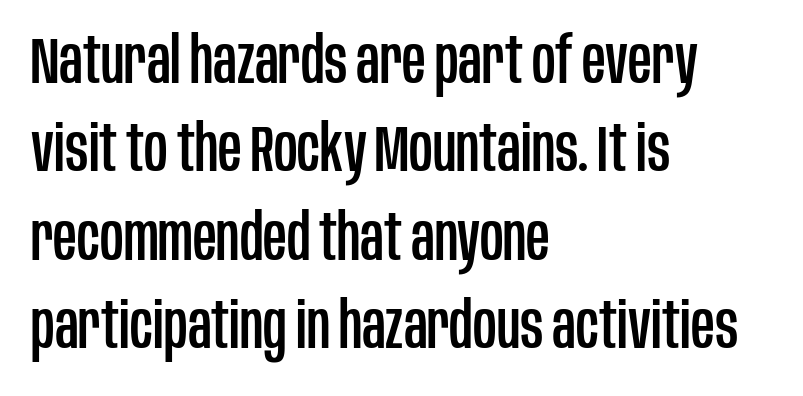
{"serif": "no", "italic": "no", "width": "condensed", "stroke_contrast": "low", "x_height": "large", "monospaced": "no", "underline": "no", "align": "left", "line_spacing": "normal", "line_spacing_ratio": 1.36, "letter_spacing": "normal", "letter_spacing_em": 0.0, "glyph_px": 65}
